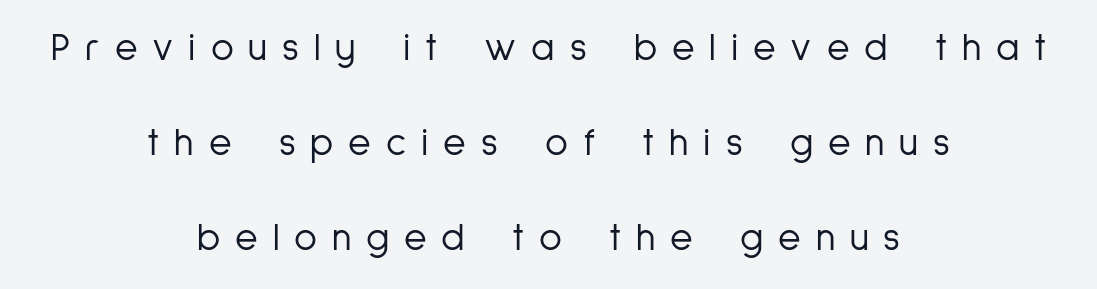
{"serif": "no", "italic": "no", "bold": "no", "weight": "light", "width": "condensed", "stroke_contrast": "low", "x_height": "medium", "monospaced": "no", "underline": "no", "align": "center", "line_spacing": "loose", "line_spacing_ratio": 2.44, "letter_spacing": "wide", "letter_spacing_em": 0.38, "glyph_px": 39}
